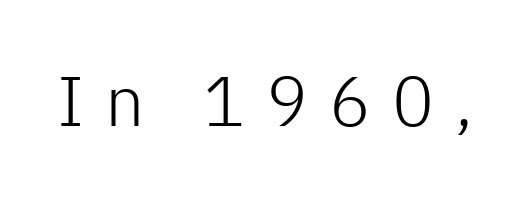
Q: Is the text bold? A: No.
Q: Is the text italic (slanted)? A: No, it is upright.
Q: Is the typeface a serif or a sans-serif typeface? A: Sans-serif.
Q: Is the text underlined? A: No.
Q: Is the spacing between letters normal or unusually wide? A: Unusually wide.
Q: Width (condensed, normal, or wide)? A: Normal.
Q: Stroke contrast? A: Low.
Q: x-height? A: Medium.
Q: Monospaced? A: No.
